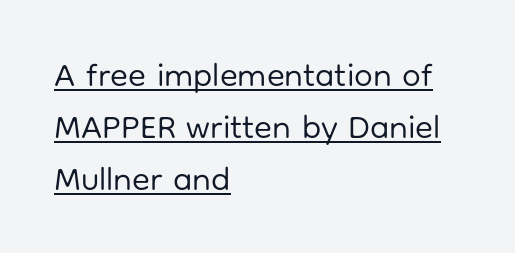
Q: Is the text bold? A: No.
Q: Is the text italic (slanted)? A: No, it is upright.
Q: Is the typeface a serif or a sans-serif typeface? A: Sans-serif.
Q: Is the text underlined? A: Yes.
Q: How is the paragraph aligned? A: Left-aligned.
Q: Is the spacing between letters normal or unusually wide? A: Normal.
Q: Is the spacing between lines tight, normal or loose? A: Normal.
Q: Width (condensed, normal, or wide)? A: Normal.
Q: Stroke contrast? A: Low.
Q: x-height? A: Medium.
Q: Monospaced? A: No.
